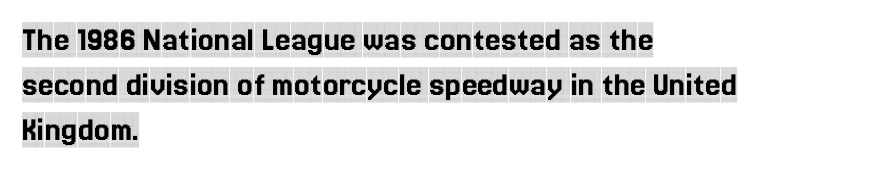
{"serif": "yes", "italic": "no", "width": "condensed", "x_height": "large", "monospaced": "no", "underline": "no", "align": "left", "line_spacing": "normal", "line_spacing_ratio": 1.29, "letter_spacing": "normal", "letter_spacing_em": 0.0, "glyph_px": 35}
